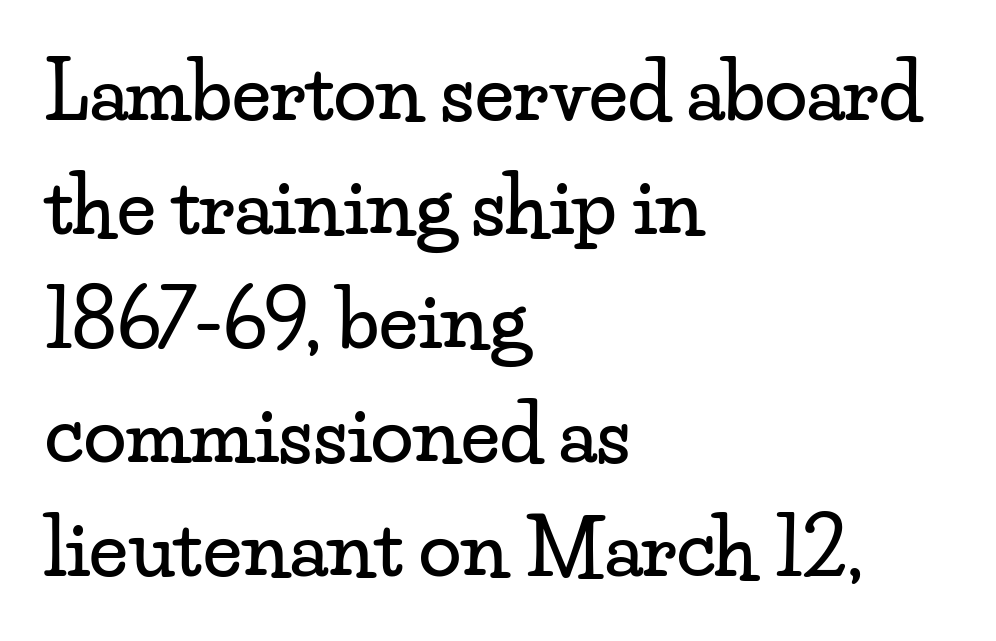
The type family on display is of the serif kind. The letterforms sit shoulder to shoulder at normal distance. Clear beneath every line of the passage. The passage is arranged the way most books set body copy — flush left.
